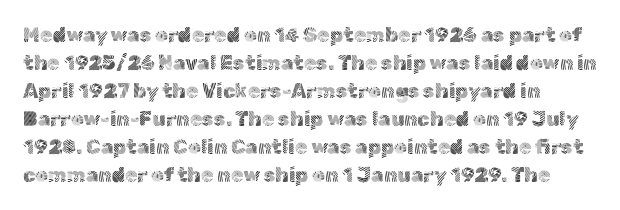
{"italic": "no", "bold": "no", "underline": "no", "line_spacing": "normal", "line_spacing_ratio": 1.4, "letter_spacing": "normal", "letter_spacing_em": 0.0, "glyph_px": 20}
